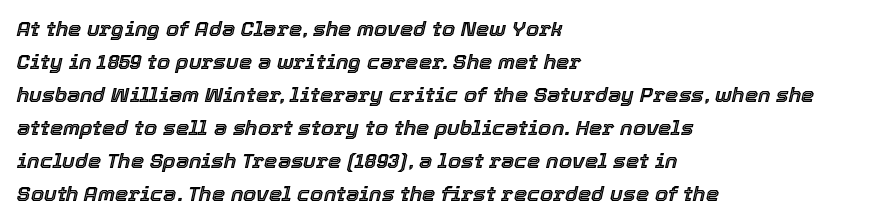
Q: Is the text italic (slanted)? A: Yes, it leans right by about 12 degrees.
Q: Is the text underlined? A: No.
Q: How is the paragraph aligned? A: Left-aligned.
Q: Is the spacing between letters normal or unusually wide? A: Normal.
Q: Is the spacing between lines tight, normal or loose? A: Normal.
